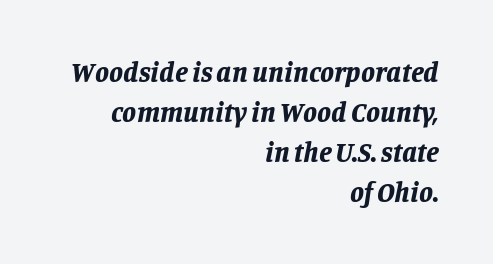
{"italic": "yes", "lean": "right", "slant_degrees": 11, "bold": "yes", "weight": "bold", "width": "normal", "stroke_contrast": "low", "x_height": "large", "monospaced": "no", "underline": "no", "align": "right", "line_spacing": "normal", "line_spacing_ratio": 1.43, "letter_spacing": "normal", "letter_spacing_em": 0.0, "glyph_px": 28}
